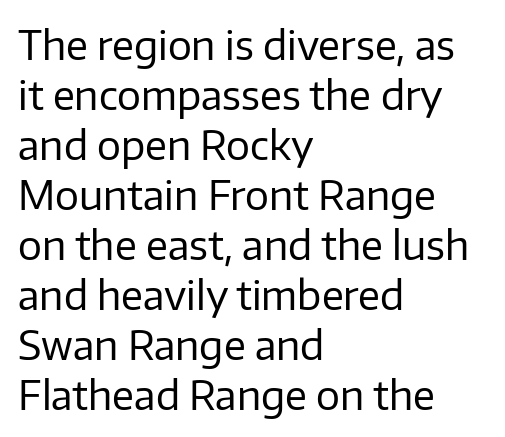
{"serif": "no", "italic": "no", "bold": "no", "weight": "regular", "width": "normal", "stroke_contrast": "low", "x_height": "medium", "monospaced": "no", "underline": "no", "align": "left", "line_spacing": "normal", "line_spacing_ratio": 1.25, "letter_spacing": "normal", "letter_spacing_em": 0.0, "glyph_px": 40}
